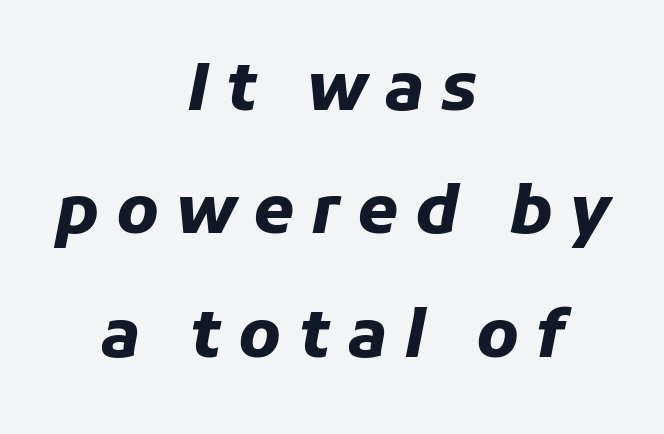
Q: Is the text bold? A: Yes.
Q: Is the text italic (slanted)? A: Yes, it leans right by about 11 degrees.
Q: Is the text underlined? A: No.
Q: How is the paragraph aligned? A: Centered.
Q: Is the spacing between letters normal or unusually wide? A: Unusually wide.
Q: Width (condensed, normal, or wide)? A: Normal.
Q: Stroke contrast? A: Low.
Q: x-height? A: Medium.
Q: Monospaced? A: No.
